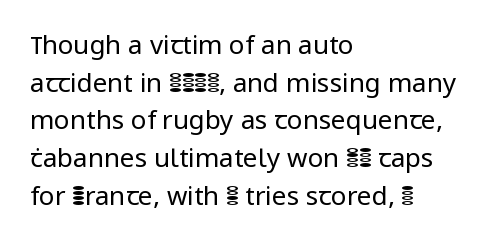
Q: Is the text bold? A: No.
Q: Is the text italic (slanted)? A: No, it is upright.
Q: Is the text underlined? A: No.
Q: How is the paragraph aligned? A: Left-aligned.
Q: Is the spacing between letters normal or unusually wide? A: Normal.
Q: Is the spacing between lines tight, normal or loose? A: Normal.
